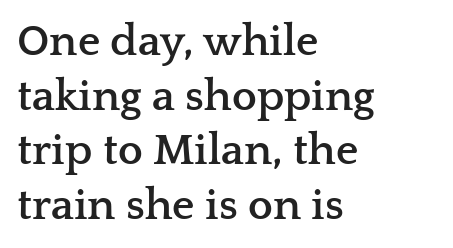
Q: Is the text bold? A: Yes.
Q: Is the text italic (slanted)? A: No, it is upright.
Q: Is the typeface a serif or a sans-serif typeface? A: Serif.
Q: Is the text underlined? A: No.
Q: How is the paragraph aligned? A: Left-aligned.
Q: Is the spacing between letters normal or unusually wide? A: Normal.
Q: Width (condensed, normal, or wide)? A: Wide.
Q: Stroke contrast? A: Low.
Q: x-height? A: Medium.
Q: Monospaced? A: No.
